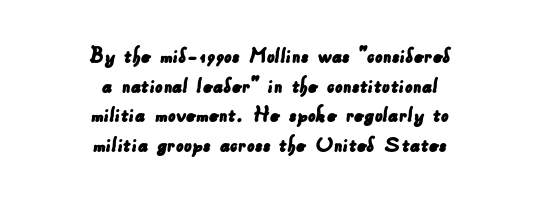
The image shows 24 px text type; set centered, line spacing 1.23x, normal letter spacing, not underlined.
